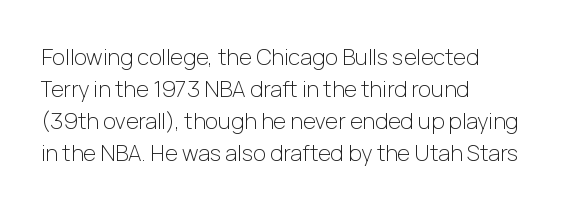
Q: Is the text bold? A: No.
Q: Is the text italic (slanted)? A: No, it is upright.
Q: Is the text underlined? A: No.
Q: How is the paragraph aligned? A: Left-aligned.
Q: Is the spacing between letters normal or unusually wide? A: Normal.
Q: Is the spacing between lines tight, normal or loose? A: Normal.
